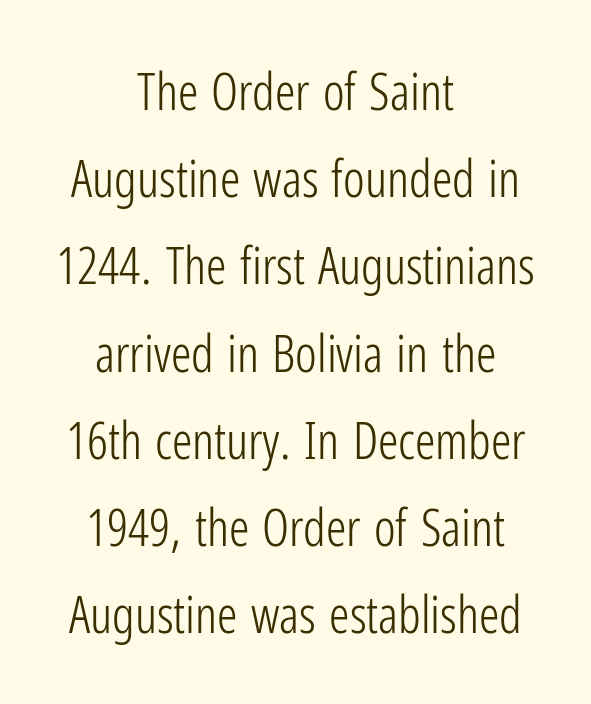
The image shows 51 px light, condensed sans-serif type, upright; set centered, line spacing 1.71x, normal letter spacing, not underlined; low stroke contrast and a medium x-height.
